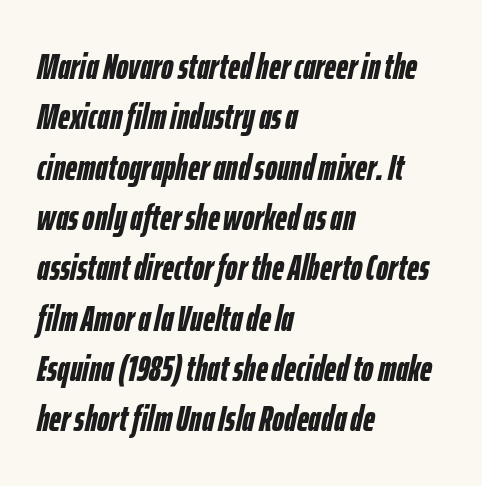
The image shows 37 px semibold, condensed type, italic (leaning right); set left-aligned, normal line spacing (1.36x), normal letter spacing, not underlined; low stroke contrast and a medium x-height.
